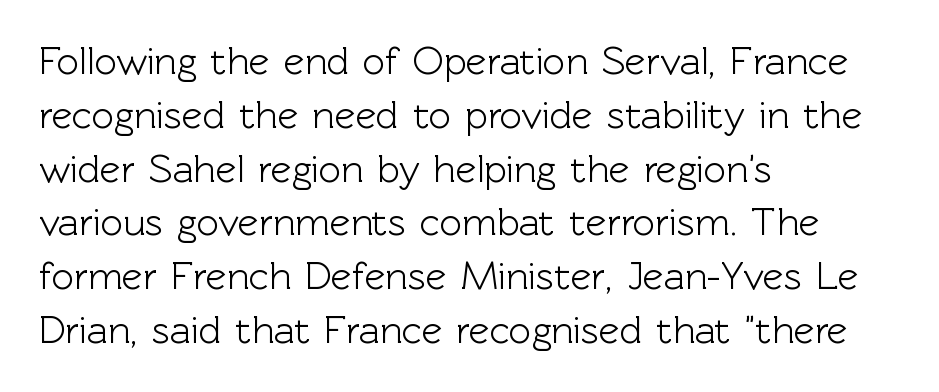
Varying glyph widths throughout — classic text-font behaviour. Honestly, there is no underline to notice here at all. A normal amount of white space separates one row of letters from the next. The letterforms sit shoulder to shoulder at normal distance. Upright lettering throughout.
